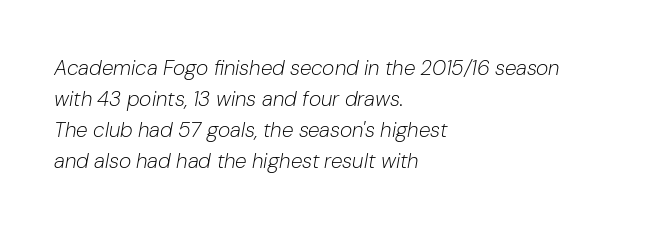
{"italic": "yes", "lean": "right", "slant_degrees": 10, "bold": "no", "underline": "no", "align": "left", "line_spacing": "normal", "line_spacing_ratio": 1.47, "letter_spacing": "normal", "letter_spacing_em": 0.0, "glyph_px": 21}
